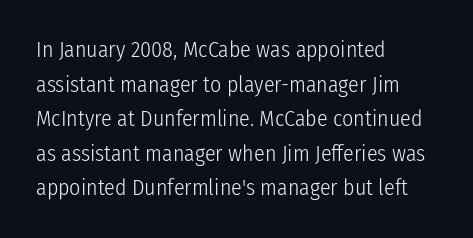
Q: Is the text bold? A: No.
Q: Is the text italic (slanted)? A: No, it is upright.
Q: Is the text underlined? A: No.
Q: How is the paragraph aligned? A: Left-aligned.
Q: Is the spacing between letters normal or unusually wide? A: Normal.
Q: Is the spacing between lines tight, normal or loose? A: Normal.
